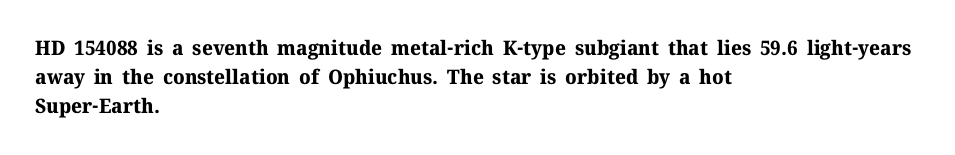
Q: Is the text bold? A: Yes.
Q: Is the text italic (slanted)? A: No, it is upright.
Q: Is the text underlined? A: No.
Q: How is the paragraph aligned? A: Left-aligned.
Q: Is the spacing between letters normal or unusually wide? A: Normal.
Q: Is the spacing between lines tight, normal or loose? A: Normal.
